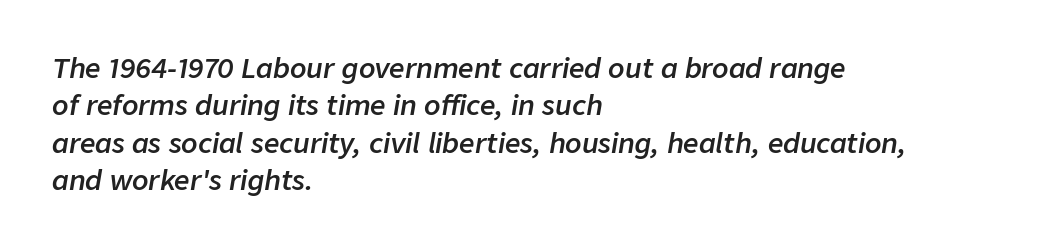
{"italic": "yes", "lean": "right", "slant_degrees": 9, "bold": "semi", "underline": "no", "align": "left", "line_spacing": "normal", "line_spacing_ratio": 1.38, "letter_spacing": "normal", "letter_spacing_em": 0.0, "glyph_px": 27}
